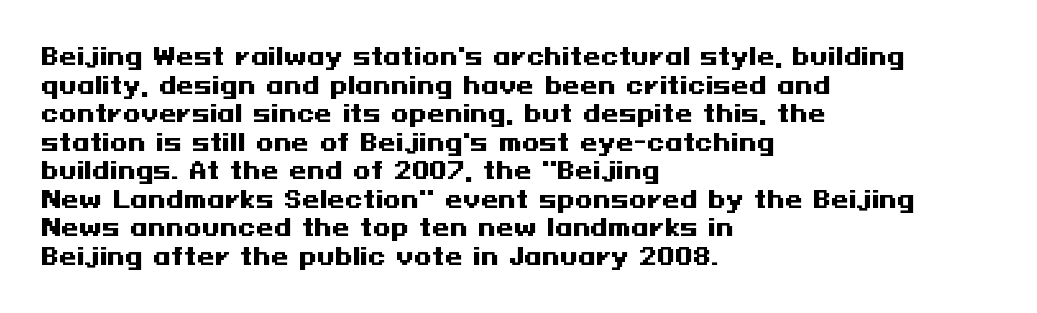
Q: Is the text bold? A: Yes.
Q: Is the text italic (slanted)? A: No, it is upright.
Q: Is the text underlined? A: No.
Q: How is the paragraph aligned? A: Left-aligned.
Q: Is the spacing between letters normal or unusually wide? A: Normal.
